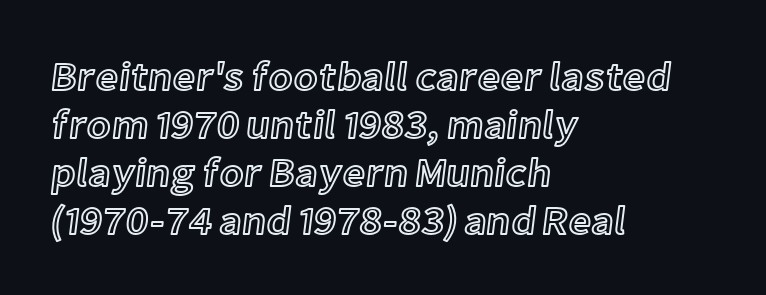
{"width": "normal", "x_height": "medium", "monospaced": "no", "underline": "no", "align": "left", "line_spacing_ratio": 1.2, "letter_spacing": "normal", "letter_spacing_em": 0.0, "glyph_px": 40}
